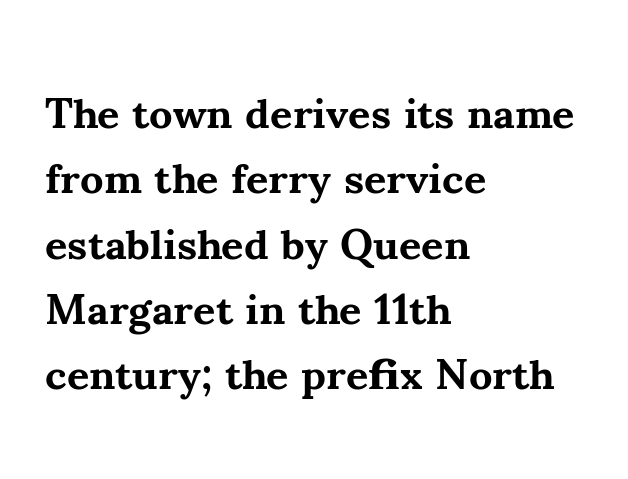
The image shows 43 px bold serif type, upright; set left-aligned, normal line spacing (1.52x), normal letter spacing, not underlined; medium stroke contrast and a small x-height.
